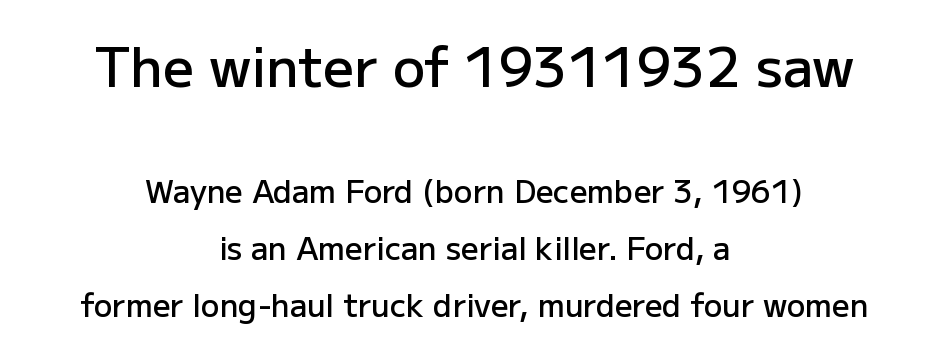
The image shows 54 px semibold sans-serif type, upright; set centered, line spacing 1.84x, normal letter spacing, not underlined; the first (top) block is 1.74x larger; low stroke contrast and a medium x-height.
